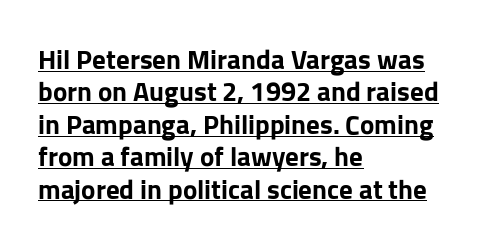
The image shows 27 px bold type, upright; set left-aligned, line spacing 1.2x, normal letter spacing, underlined.
